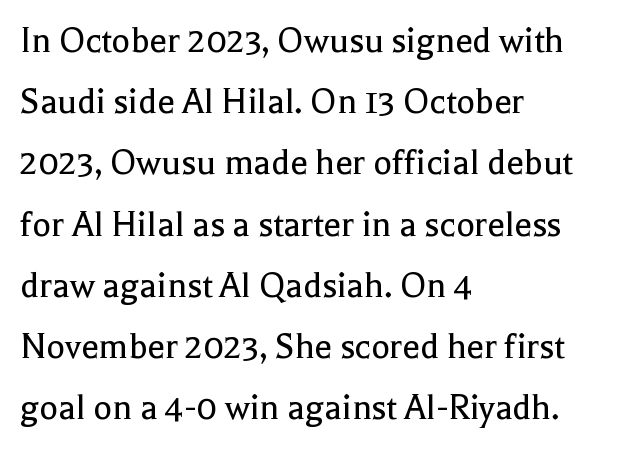
{"serif": "yes", "italic": "no", "bold": "no", "weight": "regular", "width": "normal", "x_height": "medium", "monospaced": "no", "underline": "no", "align": "left", "line_spacing": "normal", "line_spacing_ratio": 1.57, "letter_spacing": "normal", "letter_spacing_em": 0.0, "glyph_px": 39}
